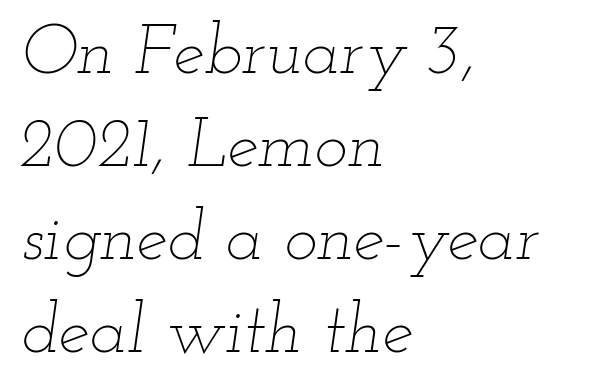
The image shows 70 px thin, wide type, italic (leaning right); set left-aligned, normal line spacing (1.33x), normal letter spacing, not underlined; low stroke contrast and a small x-height.
